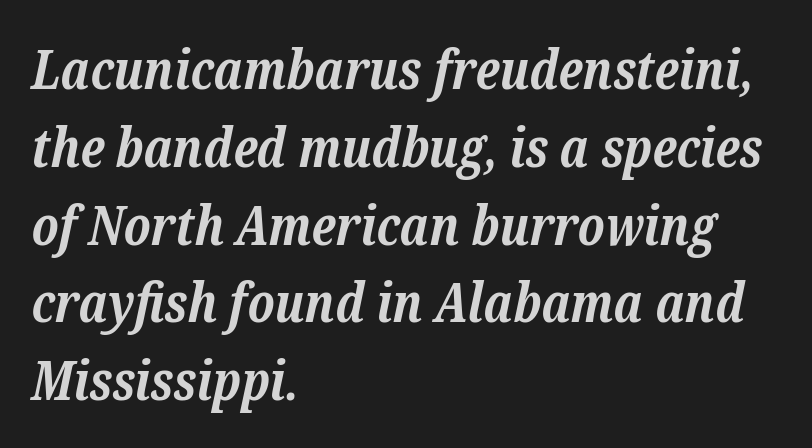
Looks like regular typesetting: each glyph gets only the width it needs. Old-style or modern, the face here clearly has serifs. Characters are canted at an angle relative to the baseline's perpendicular. Successive baselines arrive at the customary interval. Reading down the block, your eye returns to a fixed left position each line. The rendering uses a bold face; every stroke is thick and dark.
